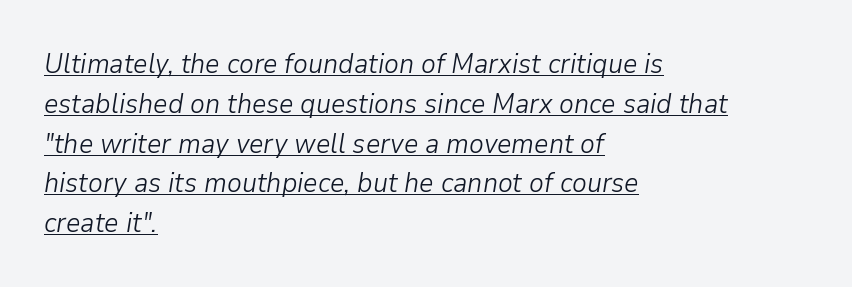
{"italic": "yes", "lean": "right", "slant_degrees": 9, "bold": "no", "weight": "light", "width": "normal", "stroke_contrast": "low", "x_height": "medium", "monospaced": "no", "underline": "yes", "align": "left", "line_spacing": "normal", "line_spacing_ratio": 1.42, "letter_spacing": "normal", "letter_spacing_em": 0.0, "glyph_px": 28}
